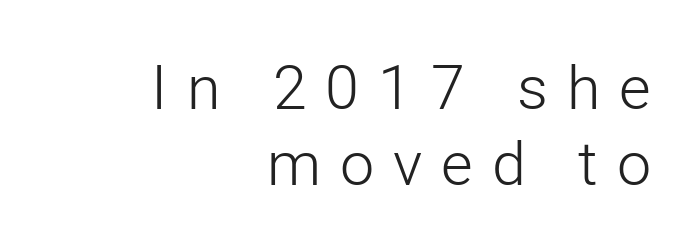
Q: Is the text bold? A: No.
Q: Is the text italic (slanted)? A: No, it is upright.
Q: Is the typeface a serif or a sans-serif typeface? A: Sans-serif.
Q: Is the text underlined? A: No.
Q: How is the paragraph aligned? A: Right-aligned.
Q: Is the spacing between letters normal or unusually wide? A: Unusually wide.
Q: Is the spacing between lines tight, normal or loose? A: Normal.
Q: Width (condensed, normal, or wide)? A: Normal.
Q: Stroke contrast? A: Low.
Q: x-height? A: Medium.
Q: Monospaced? A: No.
